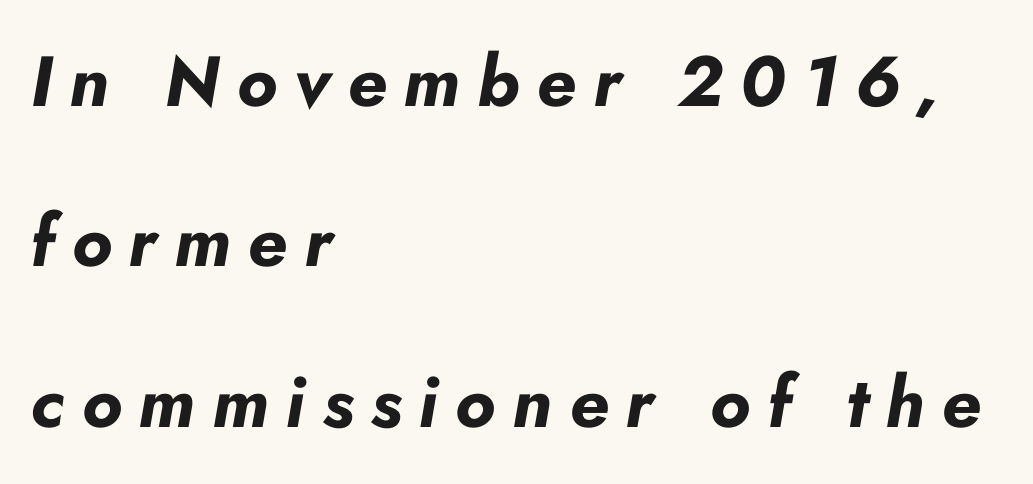
{"italic": "yes", "lean": "right", "slant_degrees": 10, "bold": "yes", "weight": "bold", "width": "normal", "stroke_contrast": "low", "x_height": "small", "monospaced": "no", "underline": "no", "align": "left", "line_spacing": "loose", "line_spacing_ratio": 2.26, "letter_spacing": "wide", "letter_spacing_em": 0.24, "glyph_px": 71}
